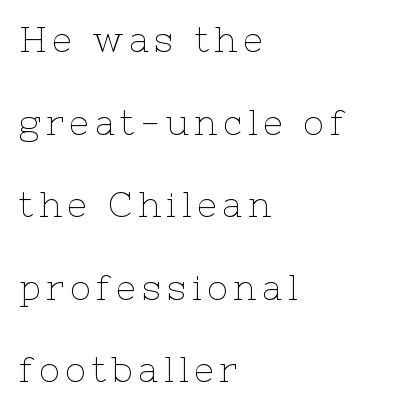
You could not count columns in this text — the font is proportionally spaced. Layout note: lines flush left. Is this a sans? No — the strokes have serifs. Letters rest on an invisible, unmarked baseline.
